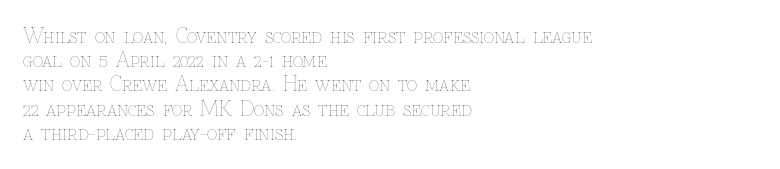
Tall strokes in this sample are plumb rather than angled. Decoration check: the copy has no underline. Words appear dense and cohesive because spacing is normal. The typesetter chose a ragged-right arrangement here.
